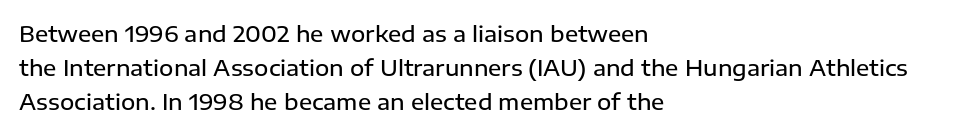
Students, note that the glyphs here touch the page at normal intervals. The line-height multiplier appears to be the usual default. Horizontal alignment here is leftward, the default for most running prose. Descenders are the only things crossing below the line. A bit beefed up — I'd call it semibold rather than bold. You can tell it's not italic because the verticals are truly vertical.
